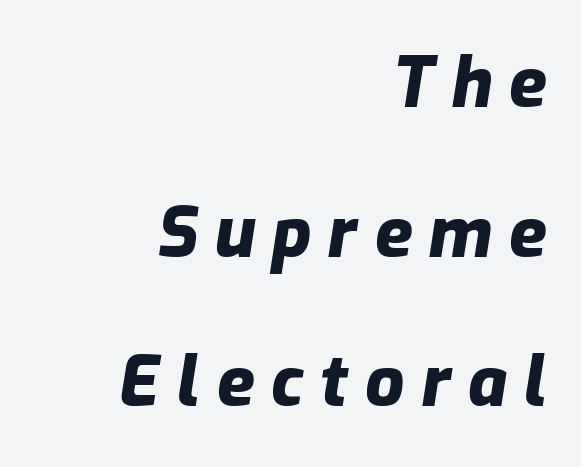
{"italic": "yes", "lean": "right", "slant_degrees": 9, "bold": "yes", "weight": "heavy", "width": "normal", "stroke_contrast": "low", "x_height": "medium", "monospaced": "no", "underline": "no", "align": "right", "line_spacing": "loose", "line_spacing_ratio": 2.17, "letter_spacing": "wide", "letter_spacing_em": 0.24, "glyph_px": 69}
